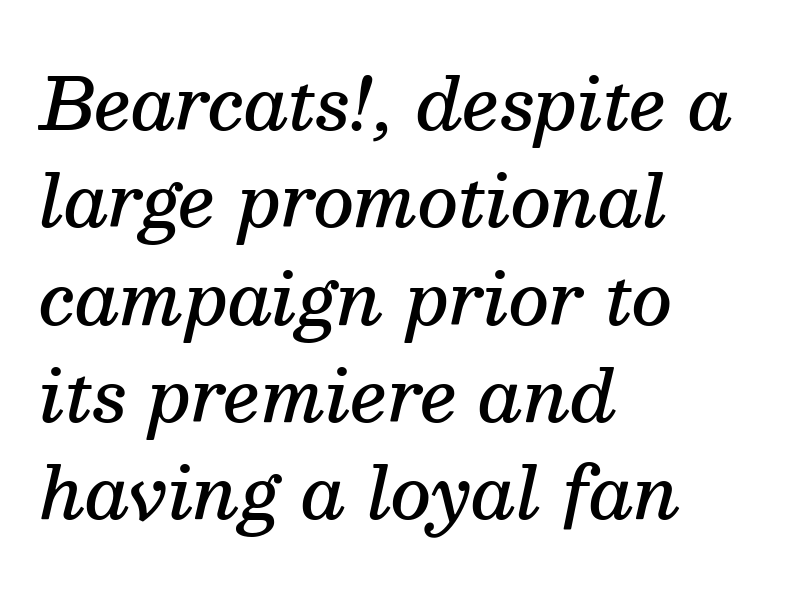
Q: Is the text bold? A: Semi-bold.
Q: Is the text italic (slanted)? A: Yes, it leans right by about 13 degrees.
Q: Is the typeface a serif or a sans-serif typeface? A: Serif.
Q: Is the text underlined? A: No.
Q: How is the paragraph aligned? A: Left-aligned.
Q: Is the spacing between letters normal or unusually wide? A: Normal.
Q: Is the spacing between lines tight, normal or loose? A: Normal.
Q: Width (condensed, normal, or wide)? A: Normal.
Q: Stroke contrast? A: Medium.
Q: x-height? A: Medium.
Q: Monospaced? A: No.
